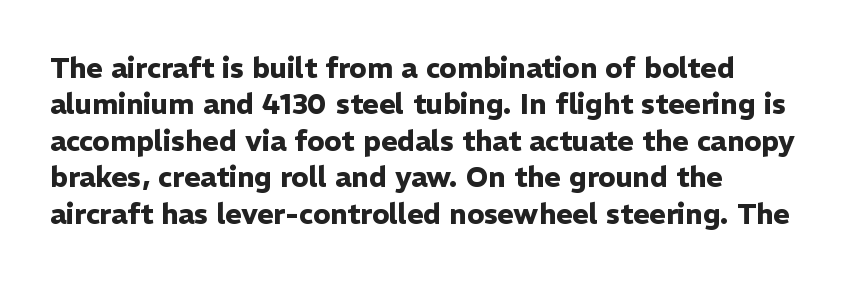
The image shows 28 px heavy sans-serif type, upright; set normal line spacing (1.3x), normal letter spacing, not underlined; low stroke contrast and a medium x-height.
